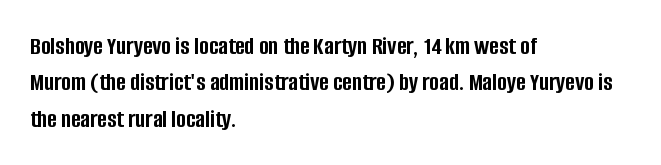
The image shows 26 px bold type, upright; set left-aligned, normal line spacing (1.4x), normal letter spacing, not underlined.
